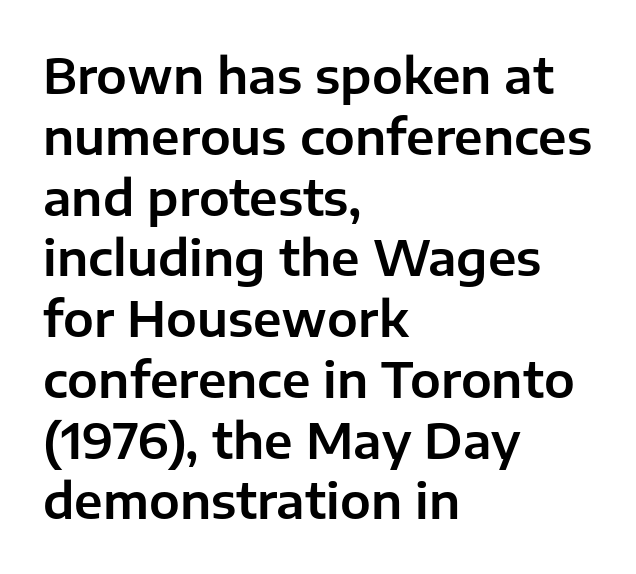
{"serif": "no", "italic": "no", "width": "normal", "stroke_contrast": "low", "x_height": "medium", "monospaced": "no", "underline": "no", "align": "left", "line_spacing_ratio": 1.24, "letter_spacing": "normal", "letter_spacing_em": 0.0, "glyph_px": 49}
